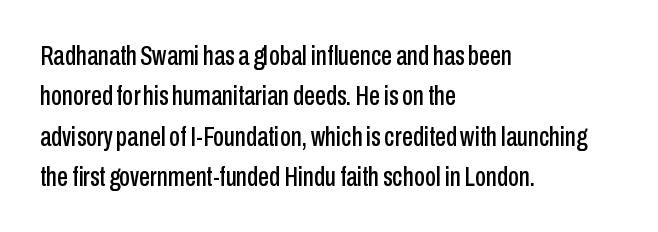
{"serif": "no", "italic": "no", "width": "condensed", "stroke_contrast": "low", "x_height": "medium", "monospaced": "no", "underline": "no", "align": "left", "line_spacing": "normal", "line_spacing_ratio": 1.44, "letter_spacing": "normal", "letter_spacing_em": 0.0, "glyph_px": 28}
